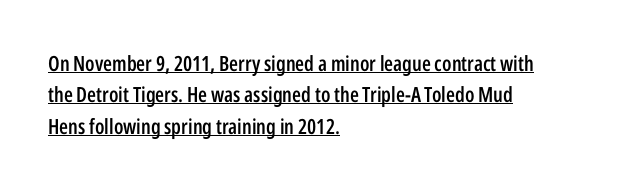
The rendered words wear a rule along their underside. Leading: standard. Each word holds together tightly as a unit, with standard inter-letter gaps. Stroke thickness is moderately raised; the sample reads as semibold. Style check: upright.
